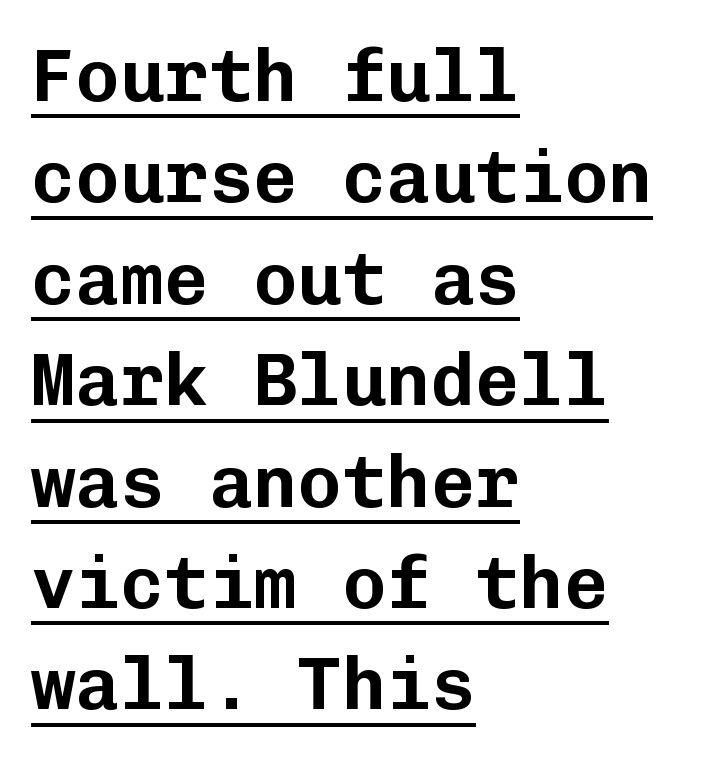
The image shows 74 px sans-serif type, upright, monospaced; set left-aligned, normal line spacing (1.37x), normal letter spacing, underlined; low stroke contrast and a medium x-height.
